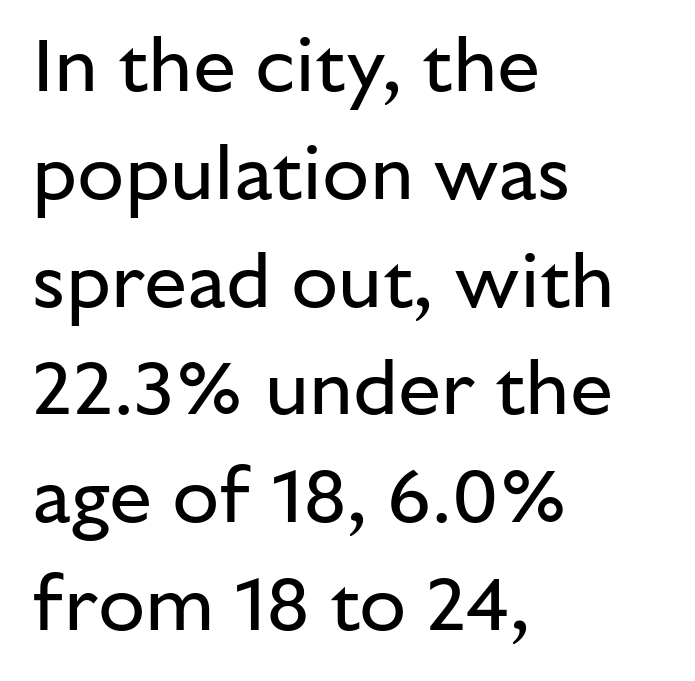
If you drew a ruler down the left edge, every line would touch it. When letters stand straight like this, we call the style roman or upright. This is sans-serif lettering, the kind often seen on screens and signage. The passage shown is typed in a proportional face where columns would drift.
